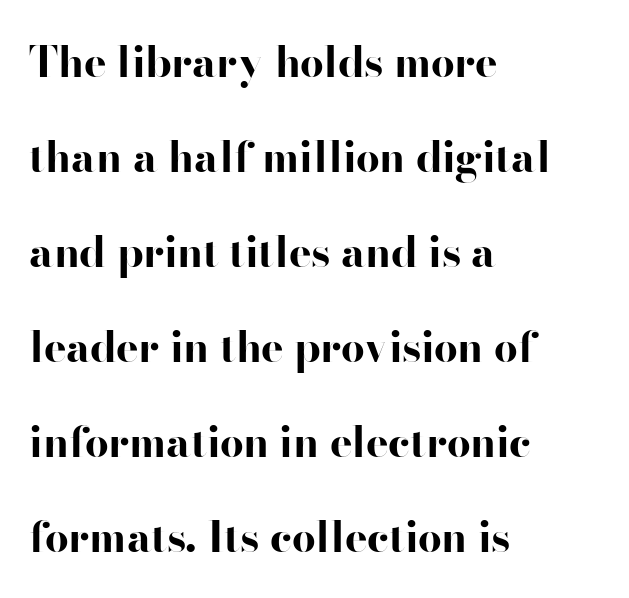
{"serif": "no", "italic": "no", "bold": "yes", "weight": "bold", "width": "wide", "stroke_contrast": "high", "x_height": "small", "monospaced": "no", "underline": "no", "align": "left", "line_spacing": "loose", "line_spacing_ratio": 2.26, "letter_spacing": "normal", "letter_spacing_em": 0.0, "glyph_px": 42}
